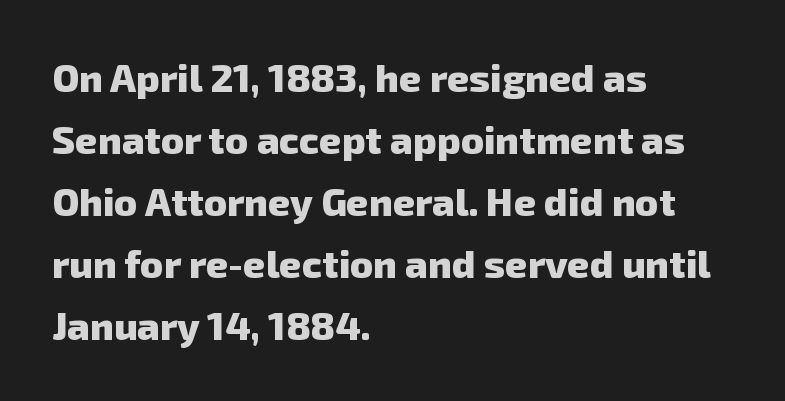
The string is rendered with underlining switched off. The passage is arranged the way most books set body copy — flush left. The letters advance in unequal steps, a hallmark of proportional type. Honestly, the row spacing looks completely unremarkable.
